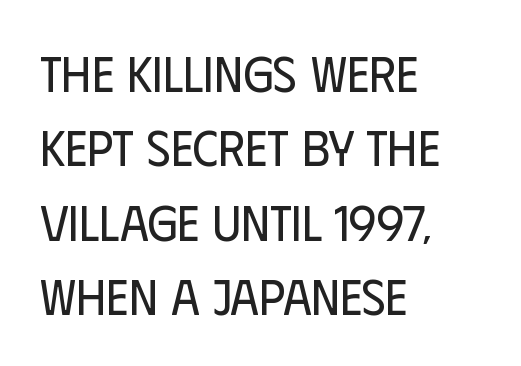
The image shows 50 px regular-weight, condensed sans-serif type, upright; set left-aligned, normal line spacing (1.49x), normal letter spacing, not underlined; low stroke contrast and a large x-height.
